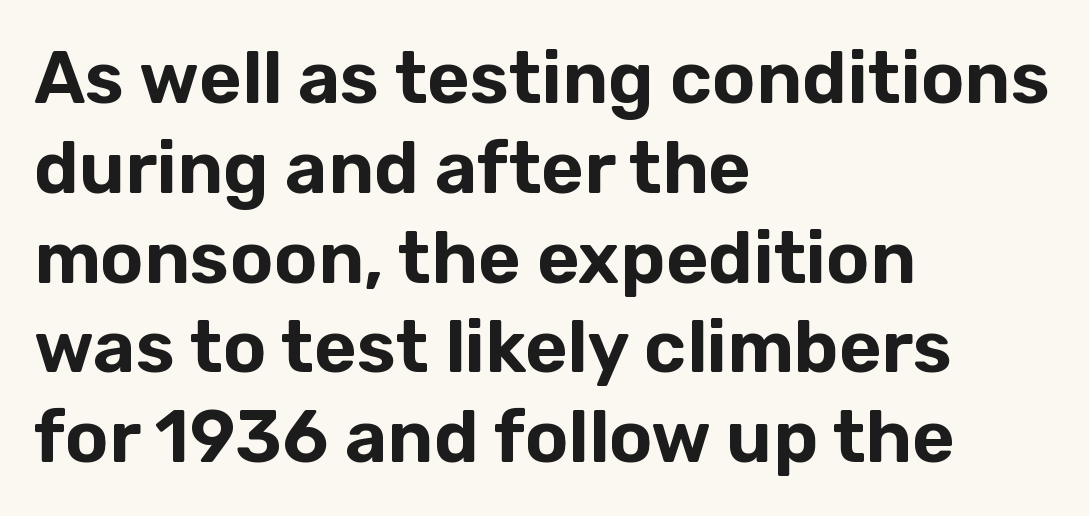
{"serif": "no", "italic": "no", "width": "normal", "stroke_contrast": "low", "x_height": "medium", "monospaced": "no", "underline": "no", "align": "left", "line_spacing_ratio": 1.23, "letter_spacing": "normal", "letter_spacing_em": 0.0, "glyph_px": 73}
